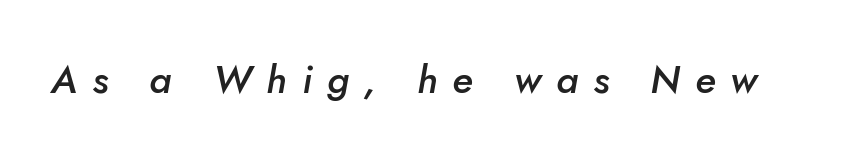
The lettering tilts uniformly, giving the passage an italic look. The letterforms stand isolated, each surrounded by extra space. Is the type bold? Partly — it's a semibold, heavier than regular but not fully bold. Lines of text with bare space underneath. Do the characters align in a grid? No, the font is proportional.
